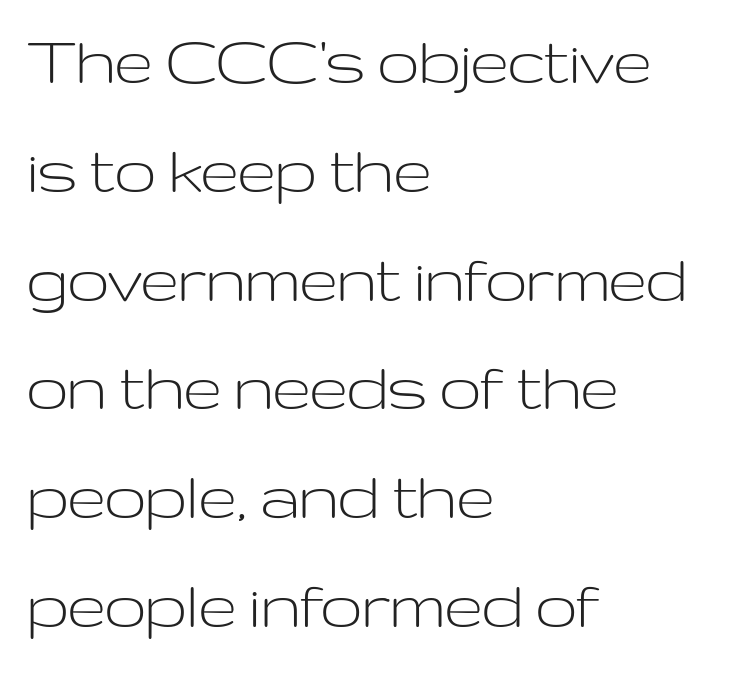
The font sits on the lighter half of the weight spectrum, regular included. These lines were composed using upright roman letters. Caption: multi-line text, flush left, ragged right. Check under the words: just untouched page. The rows are spaced the way most documents space them.
